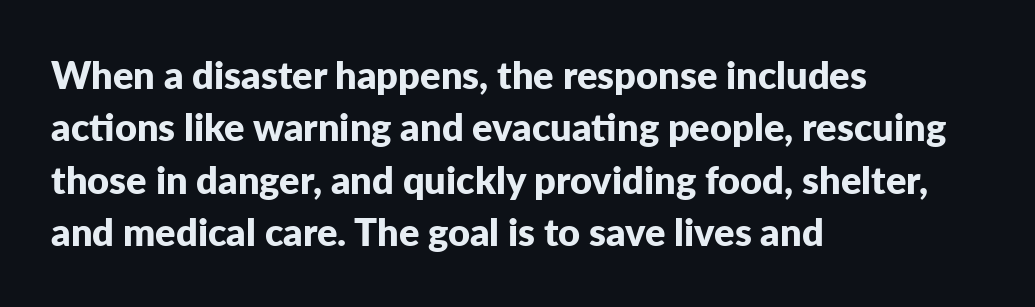
This is roman type, the default non-slanted kind. The foot of each line stays bare and open. Character widths vary here, with narrow letters taking less room than wide ones. Successive baselines arrive at the customary interval. These lines keep a tight, regular rhythm from letter to letter.
